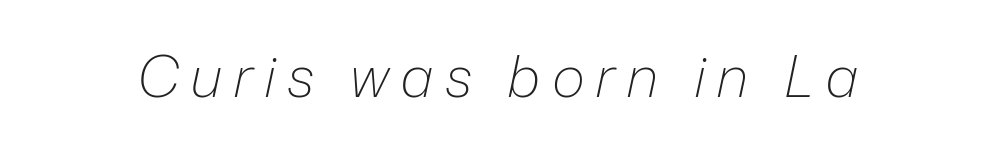
Q: Is the text bold? A: No.
Q: Is the text italic (slanted)? A: Yes, it leans right by about 12 degrees.
Q: Is the text underlined? A: No.
Q: Width (condensed, normal, or wide)? A: Normal.
Q: Stroke contrast? A: Low.
Q: x-height? A: Medium.
Q: Monospaced? A: No.
